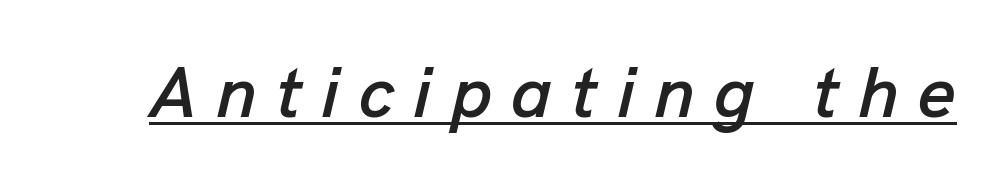
Q: Is the text italic (slanted)? A: Yes, it leans right by about 13 degrees.
Q: Is the text underlined? A: Yes.
Q: Is the spacing between letters normal or unusually wide? A: Unusually wide.
Q: Width (condensed, normal, or wide)? A: Normal.
Q: Stroke contrast? A: Low.
Q: x-height? A: Medium.
Q: Monospaced? A: No.
